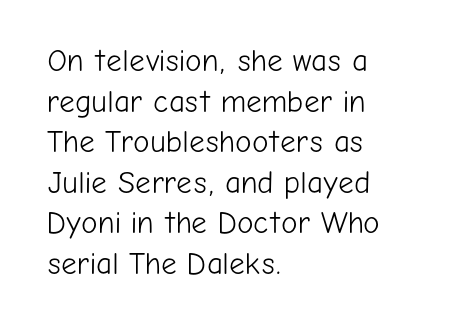
The image shows 31 px light sans-serif type, upright; set left-aligned, normal line spacing (1.31x), normal letter spacing, not underlined; low stroke contrast and a medium x-height.
